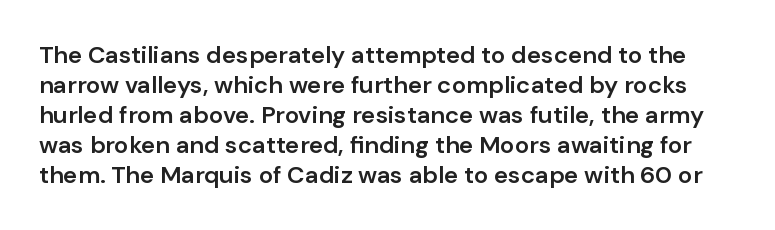
Q: Is the text bold? A: Semi-bold.
Q: Is the text italic (slanted)? A: No, it is upright.
Q: Is the text underlined? A: No.
Q: Is the spacing between letters normal or unusually wide? A: Normal.
Q: Is the spacing between lines tight, normal or loose? A: Normal.
